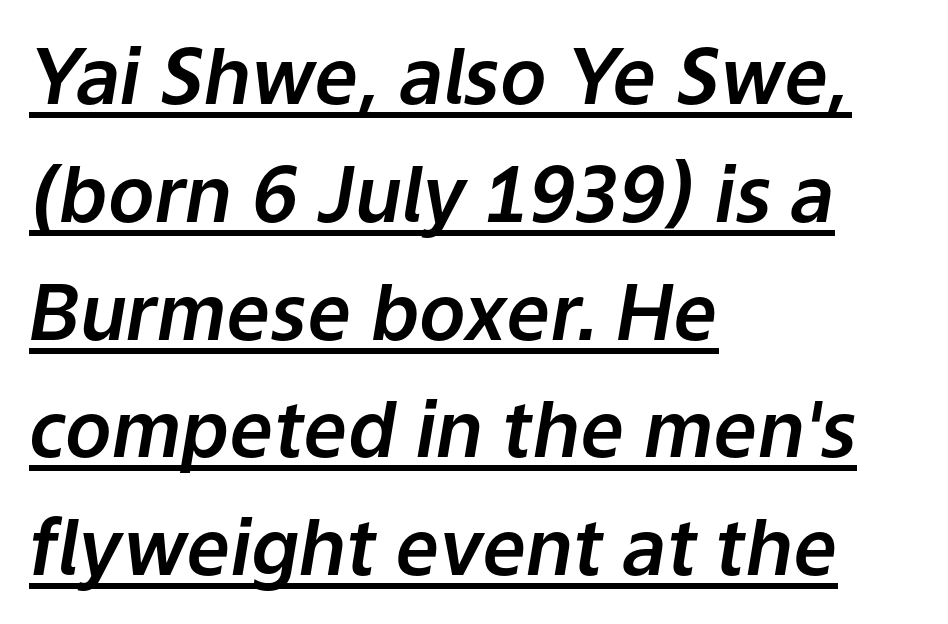
The line texture is even and compact thanks to regular tracking. These lines are rendered in a variable-pitch font. This is underlined copy, the kind a proofreader might mark for attention. How would I describe the line gaps? Plain and ordinary. Teacher's note: observe the even left margin — that is flush-left alignment.
